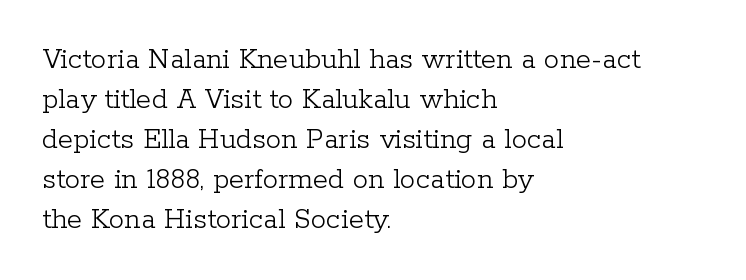
The image shows 31 px light serif type, upright; set left-aligned, normal line spacing (1.29x), normal letter spacing, not underlined; low stroke contrast and a medium x-height.
